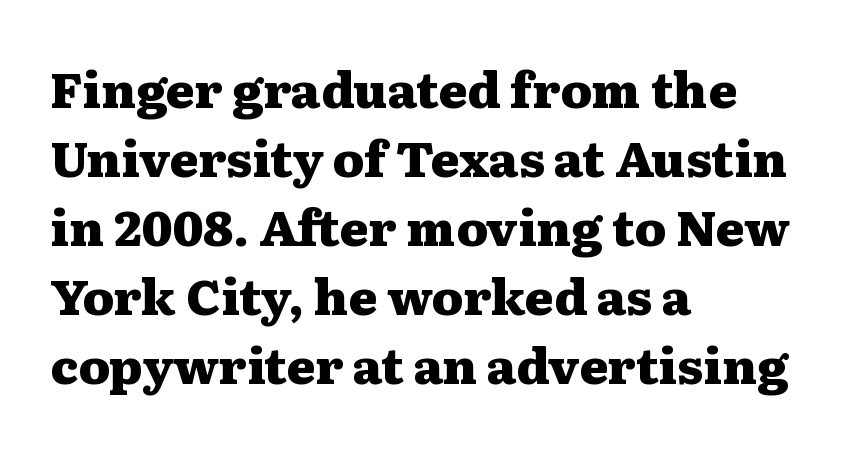
Q: Is the text bold? A: Yes.
Q: Is the text italic (slanted)? A: No, it is upright.
Q: Is the typeface a serif or a sans-serif typeface? A: Serif.
Q: Is the text underlined? A: No.
Q: How is the paragraph aligned? A: Left-aligned.
Q: Is the spacing between letters normal or unusually wide? A: Normal.
Q: Is the spacing between lines tight, normal or loose? A: Normal.
Q: Width (condensed, normal, or wide)? A: Wide.
Q: Stroke contrast? A: Medium.
Q: x-height? A: Medium.
Q: Monospaced? A: No.
